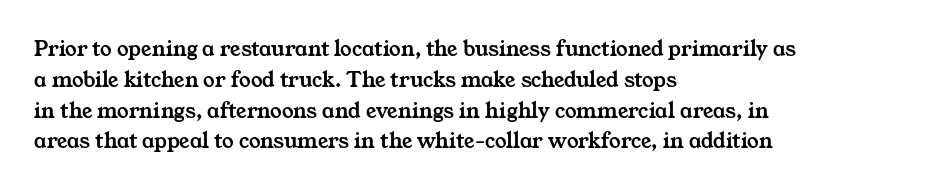
The image shows 23 px text type; set left-aligned, normal line spacing (1.34x), normal letter spacing, not underlined.
